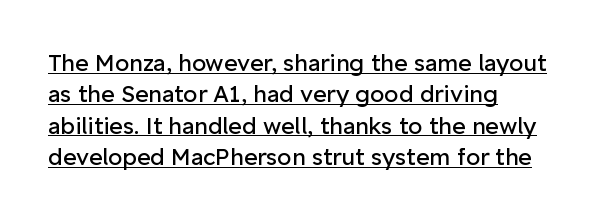
Typeset ragged right — the left edge is the straight one. No extra ink here — the face is not bold. This sample uses an upright cut, with every glyph sitting square on the baseline. In designer terms, the underline attribute is active on this setting.
